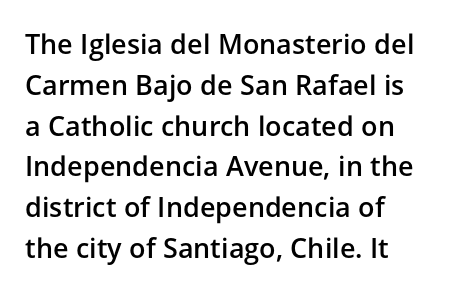
Compared with a centered layout, this one pins lines to the left instead. Compared with typical paragraphs, the rows here are spaced about the same. You can tell it's not italic because the verticals are truly vertical. Bare-footed words on every line. A fair bit of extra ink — the face is semibold, not bold.
